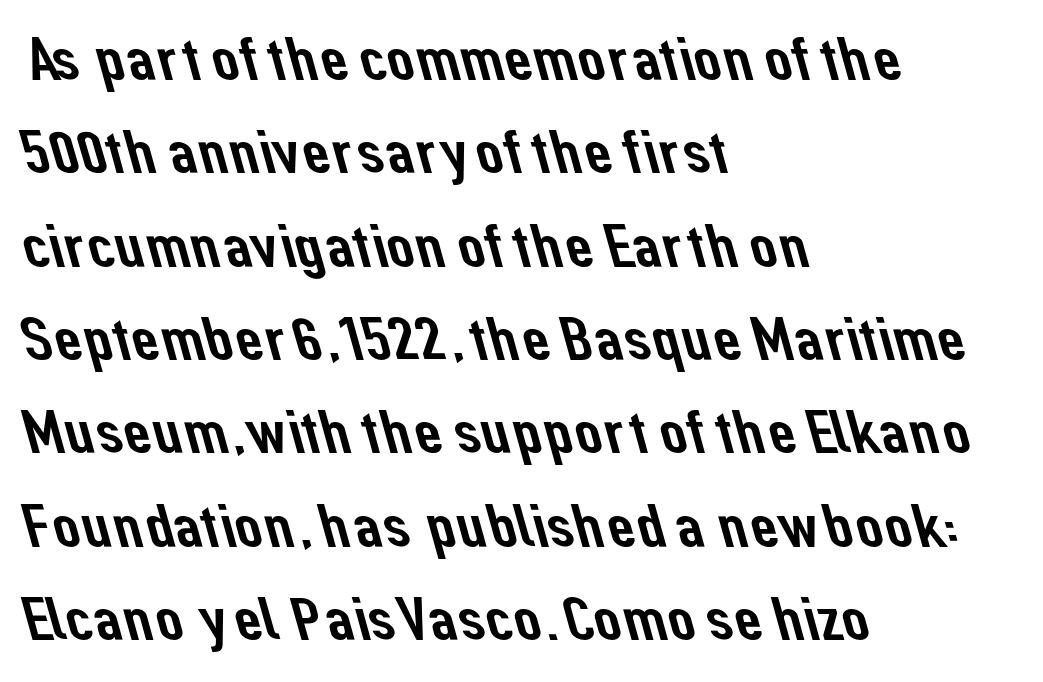
In terms of leading, this rendering sits right in the middle. The passage shown is typed in a proportional face where columns would drift. Default kerning and tracking; the words read as compact shapes. Lines of text with bare space underneath. The text was rendered using a sans face with plain stroke endings. The rag falls on the right side of this text block.
